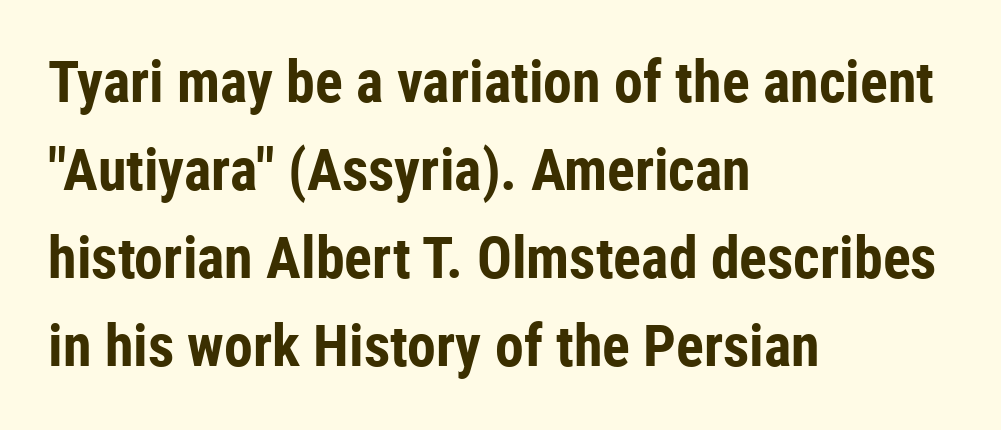
The image shows 58 px bold, condensed sans-serif type, upright; set left-aligned, normal line spacing (1.52x), normal letter spacing, not underlined; low stroke contrast and a medium x-height.
